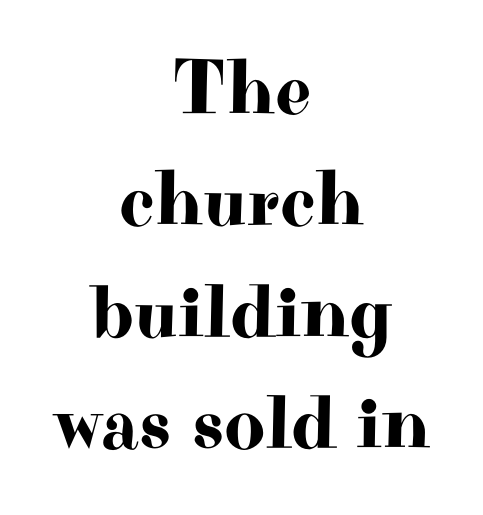
The image shows 79 px wide serif type, upright; set centered, normal line spacing (1.41x), normal letter spacing, not underlined; high stroke contrast and a small x-height.
